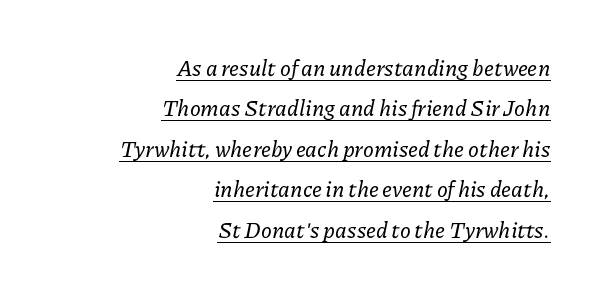
Emphasis-style slanted type is in use. Alignment: flush right. The gaps between neighbouring characters are ordinary and unremarkable. These characters rest on top of a visible drawn line.
